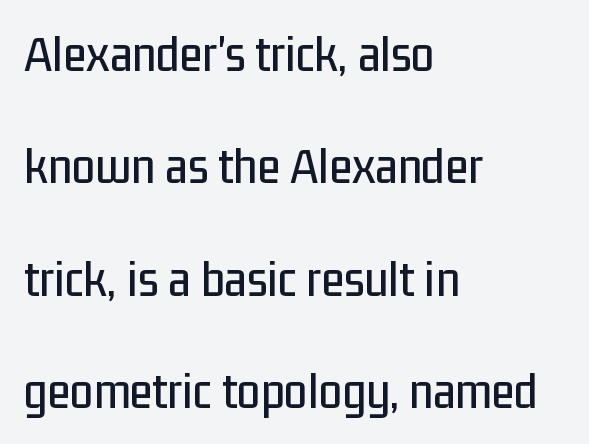
The image shows 53 px condensed sans-serif type, upright; set left-aligned, loose line spacing (2.12x), normal letter spacing, not underlined; low stroke contrast and a medium x-height.
